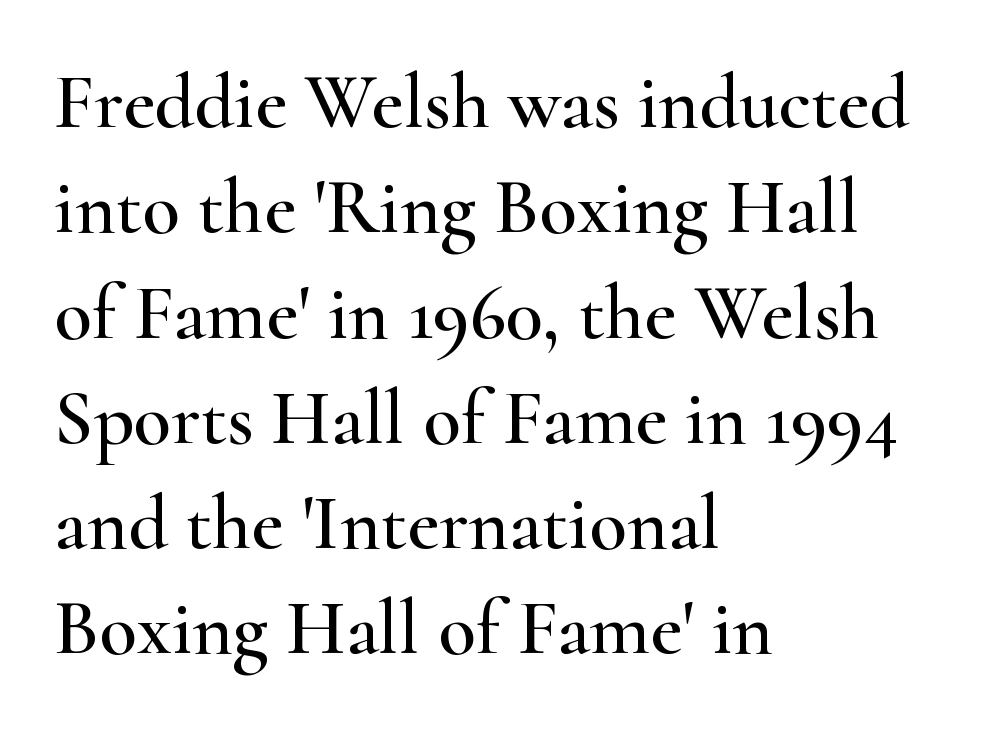
{"serif": "yes", "italic": "no", "width": "wide", "stroke_contrast": "high", "x_height": "small", "monospaced": "no", "underline": "no", "align": "left", "line_spacing": "normal", "line_spacing_ratio": 1.35, "letter_spacing": "normal", "letter_spacing_em": 0.0, "glyph_px": 78}
